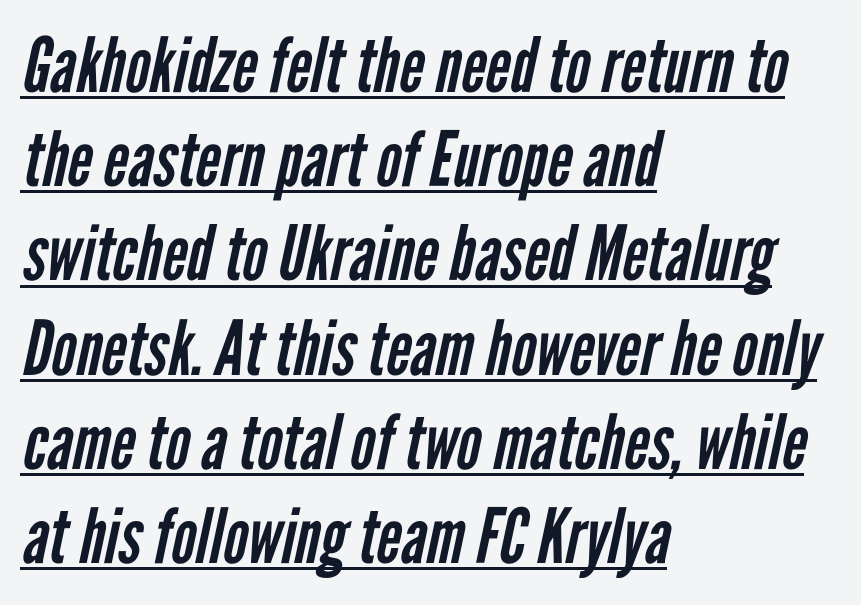
The face used here is proportionally spaced, like ordinary book or web type. In designer terms, the underline attribute is active on this setting. Nothing heavy about these letters — not bold at all. In terms of letterform style, serifs are entirely absent. You could call the tracking neutral — neither tight nor loose.
